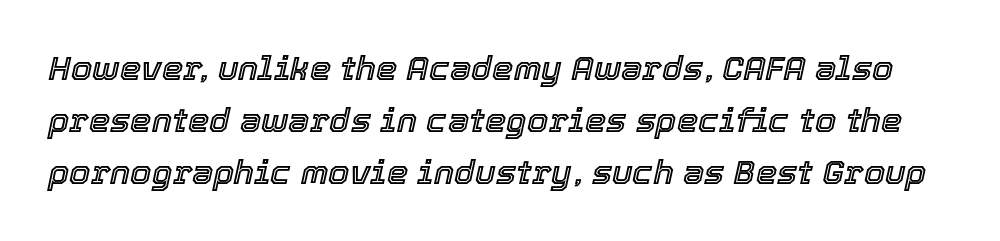
The face used here is rendered with its standard letterfit. The rendering uses a moderate line-height, typical for paragraphs. The whole block is typeset with a tilt. Think of a printed novel: that variable character pitch is what you see here. The baseline area is clear.
